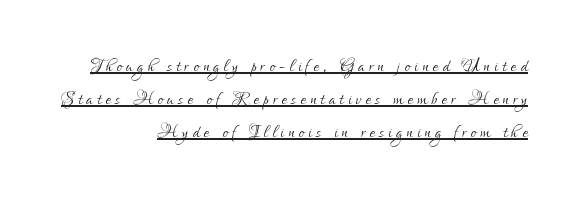
Q: Is the text bold? A: No.
Q: Is the text italic (slanted)? A: Yes.
Q: Is the text underlined? A: Yes.
Q: How is the paragraph aligned? A: Right-aligned.
Q: Is the spacing between lines tight, normal or loose? A: Normal.
